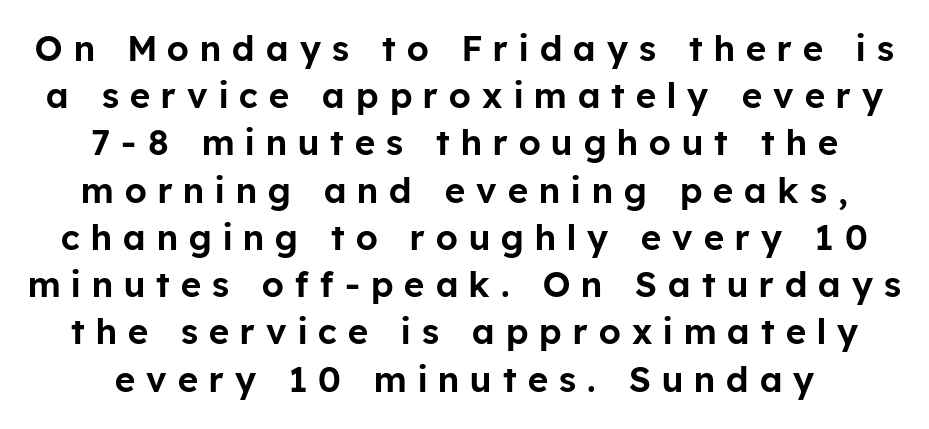
Q: Is the text italic (slanted)? A: No, it is upright.
Q: Is the typeface a serif or a sans-serif typeface? A: Sans-serif.
Q: Is the text underlined? A: No.
Q: Is the spacing between letters normal or unusually wide? A: Unusually wide.
Q: Is the spacing between lines tight, normal or loose? A: Normal.
Q: Width (condensed, normal, or wide)? A: Normal.
Q: Stroke contrast? A: Low.
Q: x-height? A: Medium.
Q: Monospaced? A: No.
